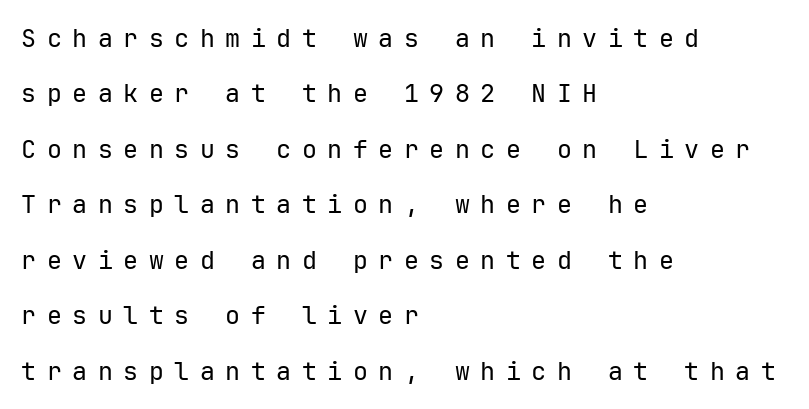
The image shows 25 px text type, upright; set left-aligned, loose line spacing (2.22x), unusually wide letter spacing (+0.42 em), not underlined.
